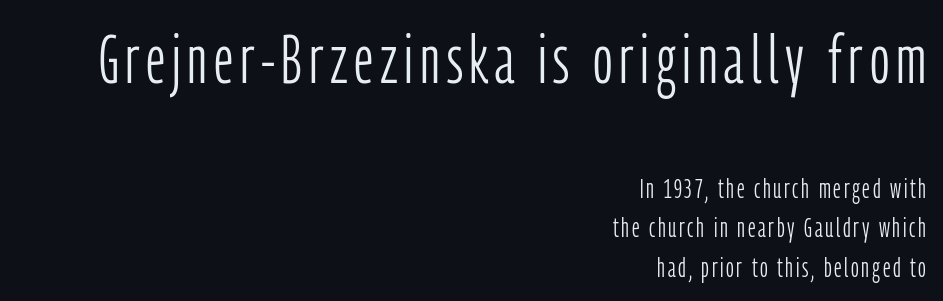
Caption: face not bold, strokes unweighted. The text was rendered using a sans face with plain stroke endings. Line endings align vertically; line beginnings do not. Posture: vertical.
